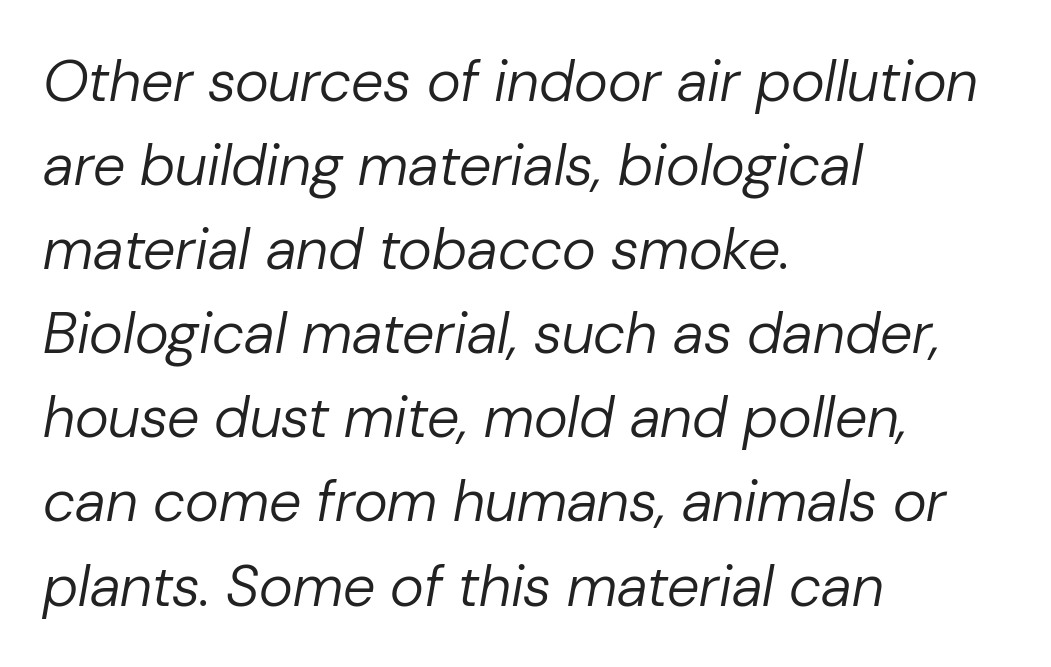
The image shows 58 px regular-weight type, italic (leaning right); set left-aligned, normal line spacing (1.45x), normal letter spacing, not underlined; low stroke contrast and a medium x-height.
